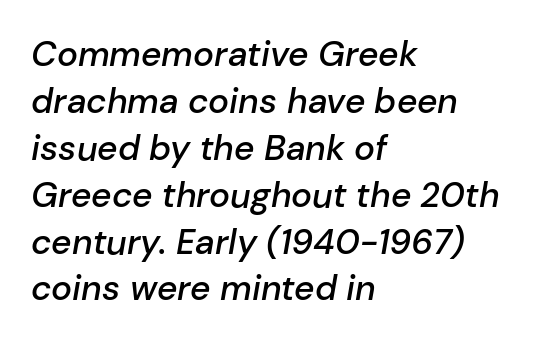
{"italic": "yes", "lean": "right", "slant_degrees": 10, "bold": "semi", "weight": "semibold", "width": "normal", "stroke_contrast": "low", "x_height": "medium", "monospaced": "no", "underline": "no", "align": "left", "line_spacing": "normal", "line_spacing_ratio": 1.34, "letter_spacing": "normal", "letter_spacing_em": 0.0, "glyph_px": 35}
